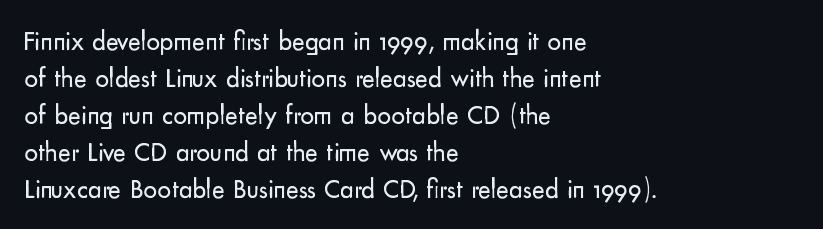
Q: Is the text bold? A: No.
Q: Is the text italic (slanted)? A: No, it is upright.
Q: Is the text underlined? A: No.
Q: How is the paragraph aligned? A: Left-aligned.
Q: Is the spacing between letters normal or unusually wide? A: Normal.
Q: Is the spacing between lines tight, normal or loose? A: Normal.
